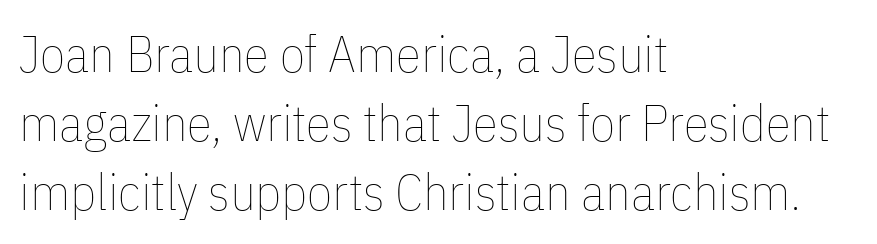
It's the straight-up-and-down kind of type. Evenly set lines give the paragraph a standard silhouette. Letter spacing: default. The passage shown is not bold in any degree. Typeset ragged right — the left edge is the straight one.
